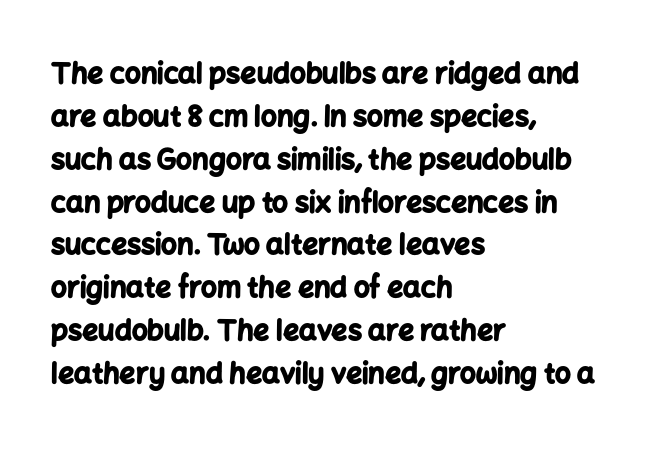
Q: Is the text bold? A: Yes.
Q: Is the text italic (slanted)? A: No, it is upright.
Q: Is the typeface a serif or a sans-serif typeface? A: Sans-serif.
Q: Is the text underlined? A: No.
Q: How is the paragraph aligned? A: Left-aligned.
Q: Is the spacing between letters normal or unusually wide? A: Normal.
Q: Is the spacing between lines tight, normal or loose? A: Normal.
Q: Width (condensed, normal, or wide)? A: Normal.
Q: Stroke contrast? A: Low.
Q: x-height? A: Medium.
Q: Monospaced? A: No.
